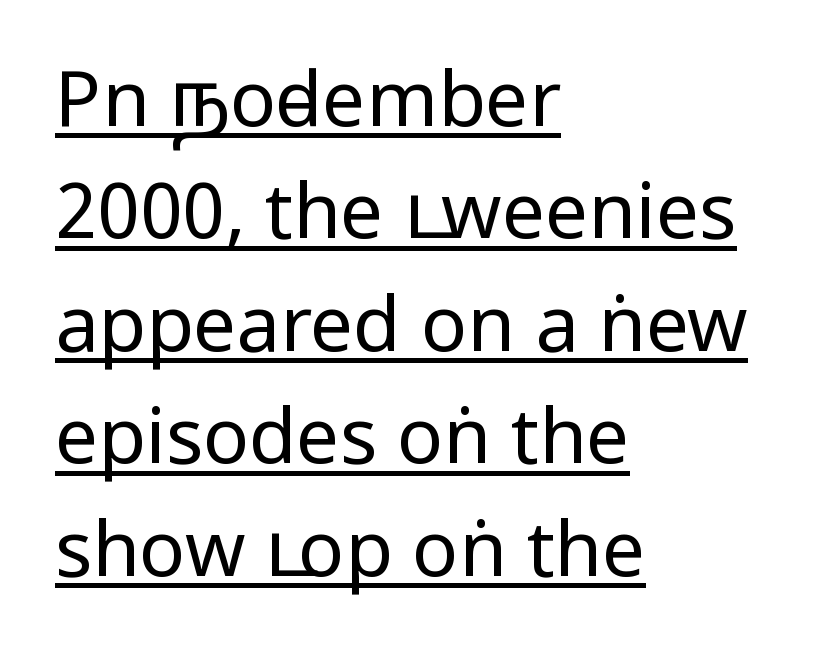
Q: Is the text bold? A: No.
Q: Is the text italic (slanted)? A: No, it is upright.
Q: Is the typeface a serif or a sans-serif typeface? A: Sans-serif.
Q: Is the text underlined? A: Yes.
Q: How is the paragraph aligned? A: Left-aligned.
Q: Is the spacing between letters normal or unusually wide? A: Normal.
Q: Is the spacing between lines tight, normal or loose? A: Normal.
Q: Width (condensed, normal, or wide)? A: Condensed.
Q: Stroke contrast? A: Low.
Q: x-height? A: Large.
Q: Monospaced? A: No.
